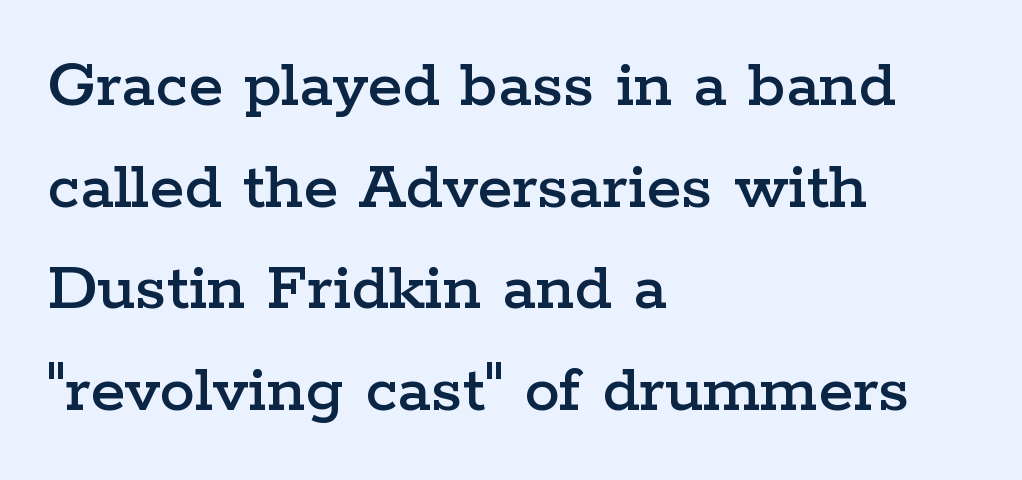
The image shows 71 px wide serif type, upright; set left-aligned, normal line spacing (1.43x), normal letter spacing, not underlined; low stroke contrast and a medium x-height.
